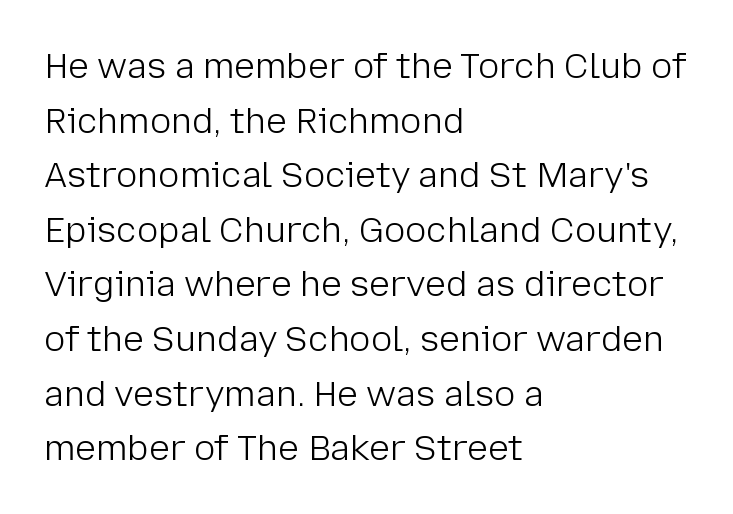
Style check: upright. Grotesque or geometric, the face here clearly has no serifs. Reading down the block, your eye returns to a fixed left position each line. The space between consecutive lines is moderate. Tracking value appears to be zero — textbook default spacing. Check the space under the baseline: it is left empty.
